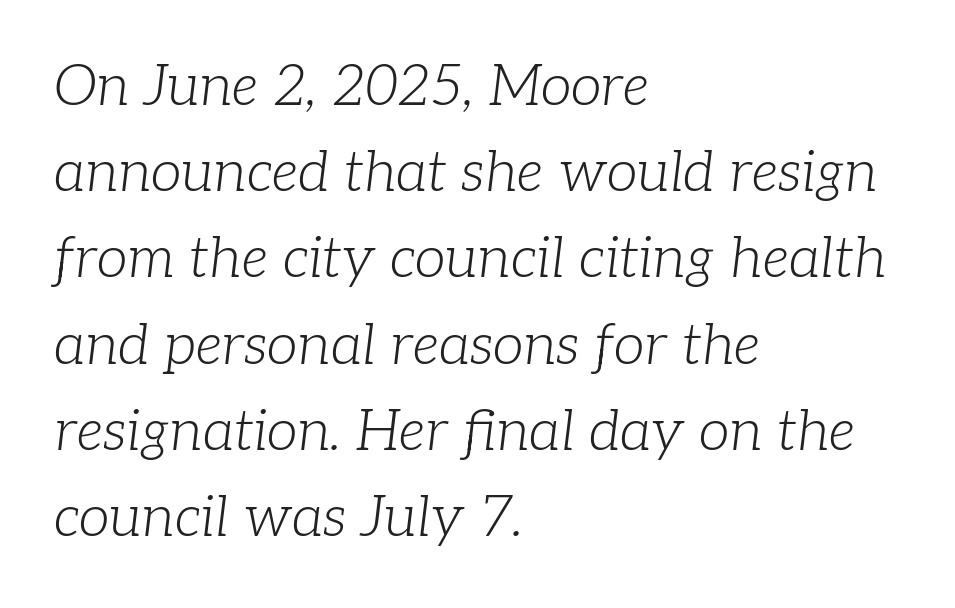
Q: Is the text bold? A: No.
Q: Is the text italic (slanted)? A: Yes, it leans right by about 7 degrees.
Q: Is the typeface a serif or a sans-serif typeface? A: Serif.
Q: Is the text underlined? A: No.
Q: How is the paragraph aligned? A: Left-aligned.
Q: Is the spacing between letters normal or unusually wide? A: Normal.
Q: Is the spacing between lines tight, normal or loose? A: Normal.
Q: Width (condensed, normal, or wide)? A: Normal.
Q: Stroke contrast? A: Low.
Q: x-height? A: Medium.
Q: Monospaced? A: No.
